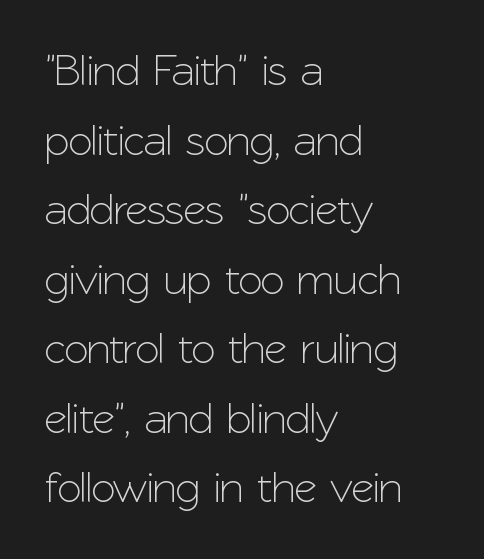
Short and long lines alike share a common starting point at left. Line spacing here is normal. Rendered with straight, roman letterforms. Is the letter spacing exaggerated? No — it looks like the ordinary default.
